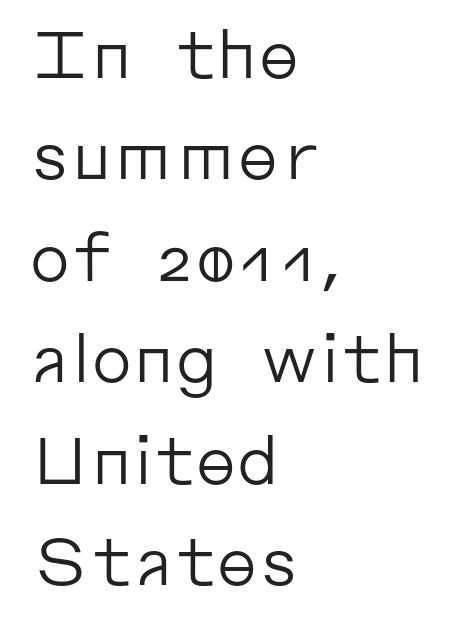
The image shows 65 px regular-weight sans-serif type, upright; set left-aligned, normal line spacing (1.56x), normal letter spacing, not underlined; low stroke contrast and a medium x-height.
